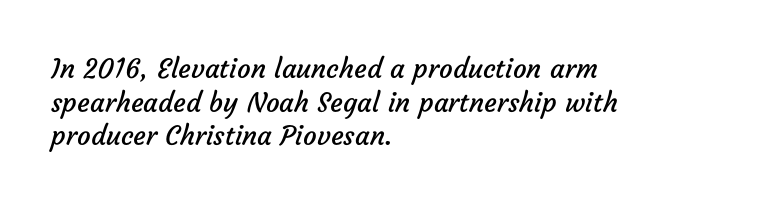
Is the type heavy? It reads as light-to-regular instead. This block has exactly the height ordinary leading produces. Teacher's note: observe the even left margin — that is flush-left alignment. Beneath every word, the page is bare. The letterforms sit shoulder to shoulder at normal distance.
